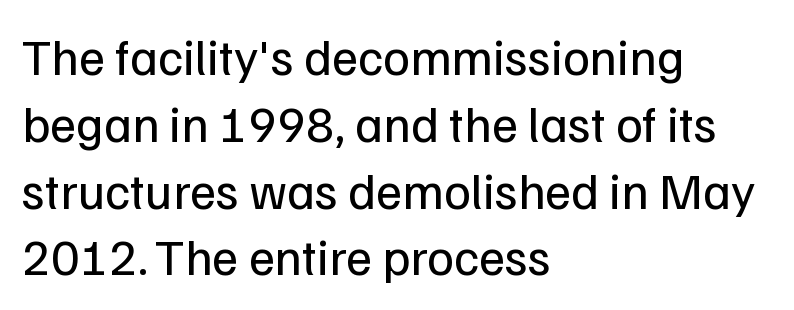
Q: Is the text bold? A: No.
Q: Is the text italic (slanted)? A: No, it is upright.
Q: Is the typeface a serif or a sans-serif typeface? A: Sans-serif.
Q: Is the text underlined? A: No.
Q: How is the paragraph aligned? A: Left-aligned.
Q: Is the spacing between letters normal or unusually wide? A: Normal.
Q: Is the spacing between lines tight, normal or loose? A: Normal.
Q: Width (condensed, normal, or wide)? A: Normal.
Q: Stroke contrast? A: Low.
Q: x-height? A: Medium.
Q: Monospaced? A: No.
